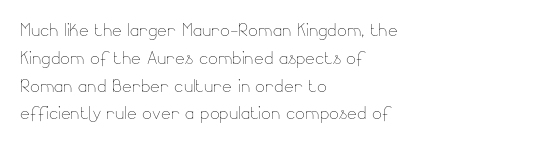
{"italic": "no", "bold": "no", "underline": "no", "align": "left", "line_spacing_ratio": 1.21, "letter_spacing": "normal", "letter_spacing_em": 0.0, "glyph_px": 23}
